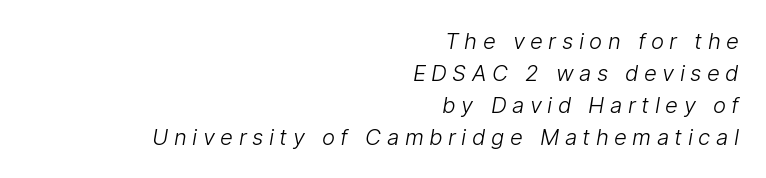
No extra ink here — the face is not bold. Look at the tracking — it's clearly loosened, letters drifting apart. Leading matches the norm, producing a regular column. Does the copy run flush right? Yes — the right margin is perfectly even. Unmarked baselines from the first word to the last.
